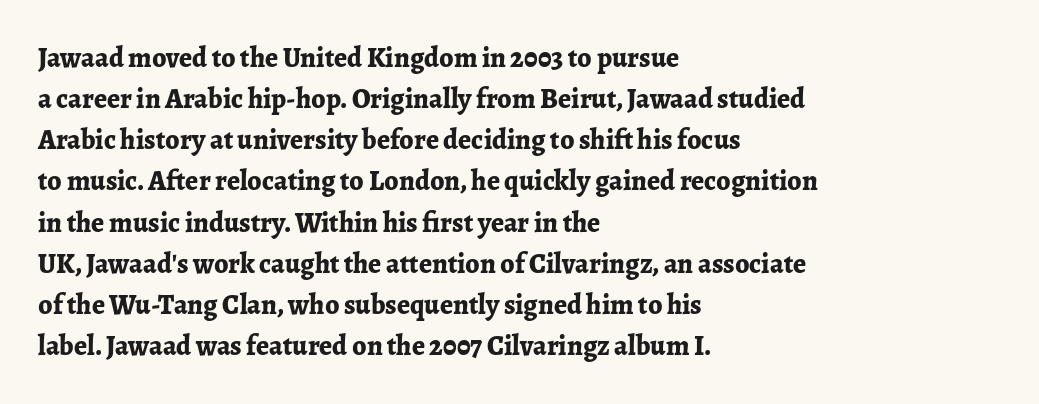
{"serif": "yes", "italic": "no", "bold": "yes", "weight": "bold", "width": "normal", "stroke_contrast": "low", "x_height": "medium", "monospaced": "no", "underline": "no", "align": "left", "line_spacing": "normal", "line_spacing_ratio": 1.47, "letter_spacing": "normal", "letter_spacing_em": 0.0, "glyph_px": 28}
